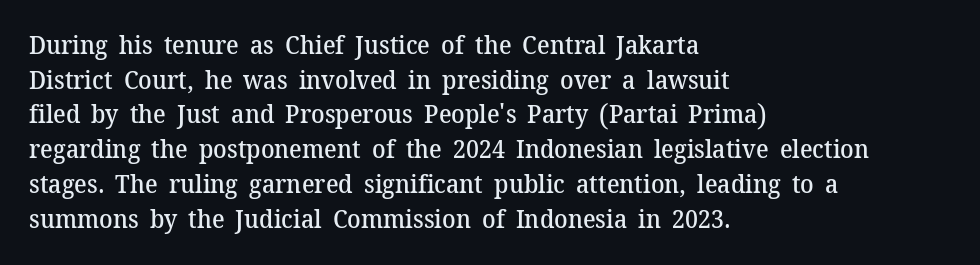
Quick note: underline off. The block of text has a typical density, with ordinary space between rows. Does the lettering tilt? It doesn't — this is upright. Characters follow at the spacing the type designer built in.
